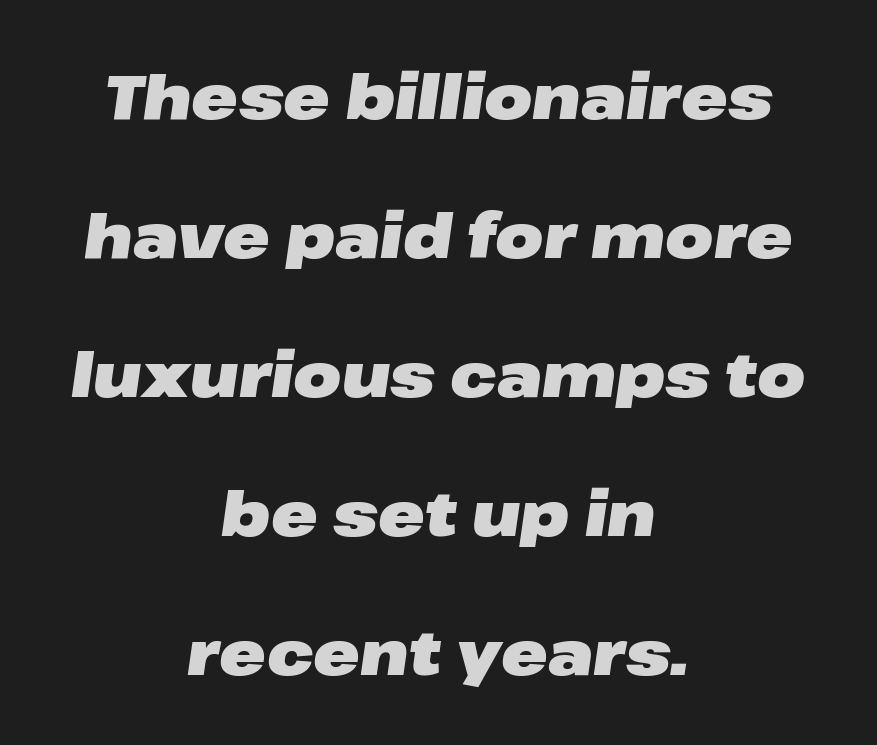
Q: Is the text bold? A: Yes.
Q: Is the text italic (slanted)? A: Yes, it leans right by about 8 degrees.
Q: Is the text underlined? A: No.
Q: How is the paragraph aligned? A: Centered.
Q: Is the spacing between letters normal or unusually wide? A: Normal.
Q: Is the spacing between lines tight, normal or loose? A: Loose.
Q: Width (condensed, normal, or wide)? A: Wide.
Q: Stroke contrast? A: Low.
Q: x-height? A: Medium.
Q: Monospaced? A: No.
